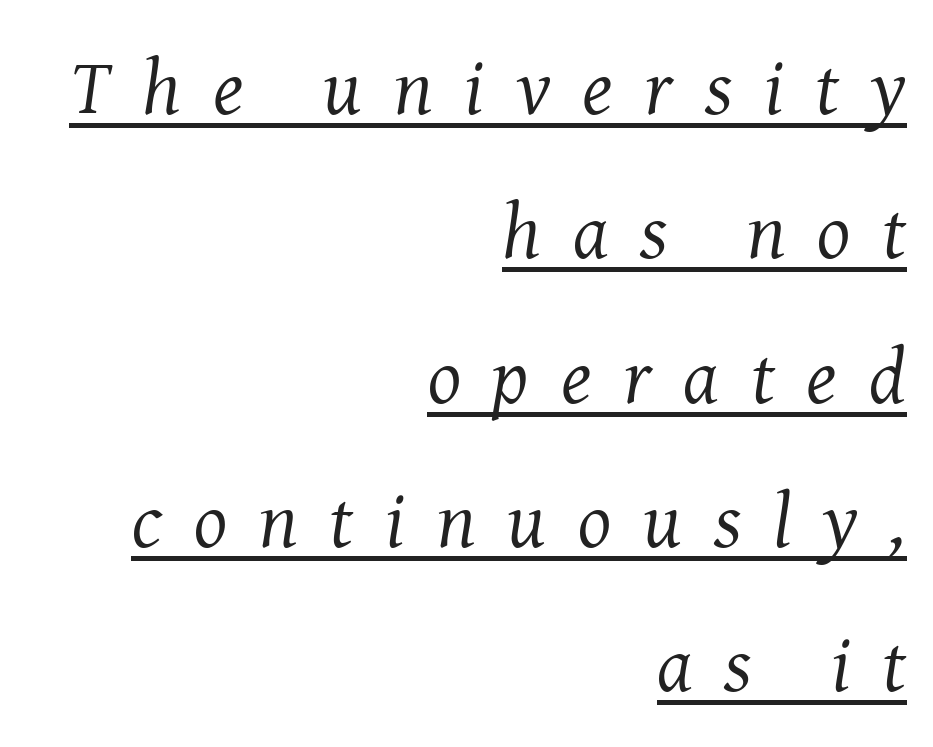
The image shows 78 px regular-weight serif type, italic (leaning right); set right-aligned, line spacing 1.85x, unusually wide letter spacing (+0.41 em), underlined; medium stroke contrast and a medium x-height.
